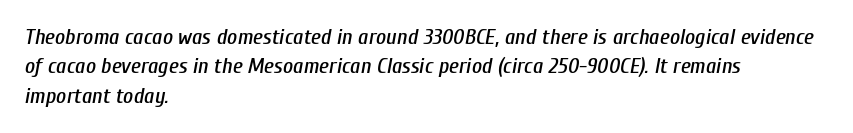
{"italic": "yes", "lean": "right", "slant_degrees": 10, "underline": "no", "align": "left", "line_spacing": "normal", "line_spacing_ratio": 1.33, "letter_spacing": "normal", "letter_spacing_em": 0.0, "glyph_px": 22}
